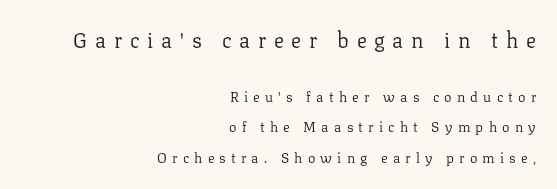
{"italic": "no", "bold": "no", "underline": "no", "align": "right", "line_spacing": "loose", "line_spacing_ratio": 2.18, "letter_spacing": "wide", "letter_spacing_em": 0.37, "larger_block": "first", "size_ratio": 1.5, "glyph_px": 21}
